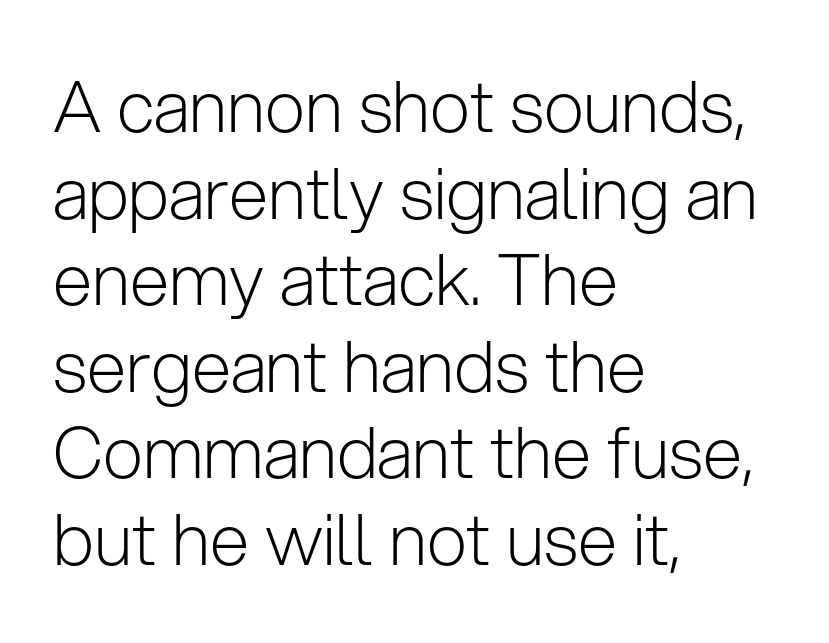
{"serif": "no", "italic": "no", "bold": "no", "weight": "light", "width": "normal", "stroke_contrast": "low", "x_height": "medium", "monospaced": "no", "underline": "no", "align": "left", "line_spacing_ratio": 1.22, "letter_spacing": "normal", "letter_spacing_em": 0.0, "glyph_px": 71}
